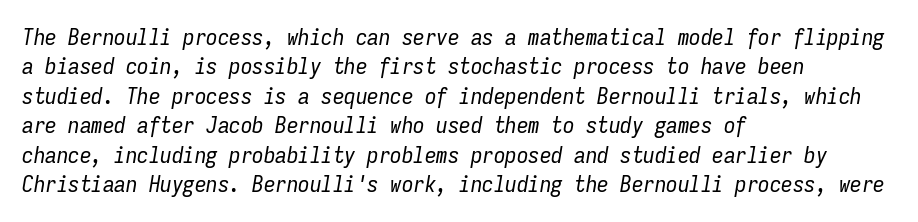
Q: Is the text bold? A: No.
Q: Is the text italic (slanted)? A: Yes, it leans right by about 9 degrees.
Q: Is the text underlined? A: No.
Q: How is the paragraph aligned? A: Left-aligned.
Q: Is the spacing between letters normal or unusually wide? A: Normal.
Q: Is the spacing between lines tight, normal or loose? A: Normal.
